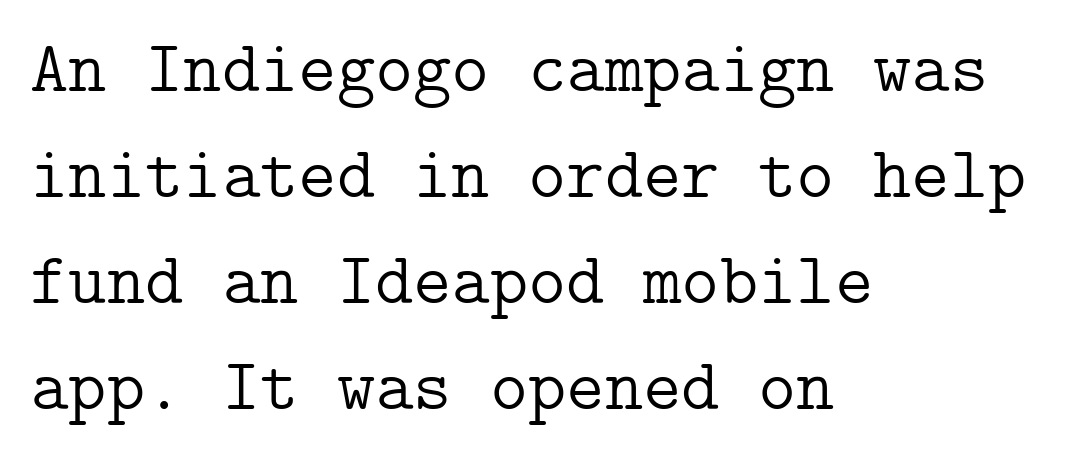
Q: Is the text bold? A: No.
Q: Is the text italic (slanted)? A: No, it is upright.
Q: Is the typeface a serif or a sans-serif typeface? A: Serif.
Q: Is the text underlined? A: No.
Q: How is the paragraph aligned? A: Left-aligned.
Q: Is the spacing between letters normal or unusually wide? A: Normal.
Q: Is the spacing between lines tight, normal or loose? A: Normal.
Q: Width (condensed, normal, or wide)? A: Normal.
Q: Stroke contrast? A: Low.
Q: x-height? A: Medium.
